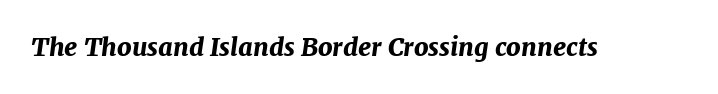
Tracking here is standard; glyphs follow each other at the usual distance. This sample uses an oblique cut, with every glyph tilted off the vertical. The glyphs have the mass of a bold cut. Bare-footed words on every line.
